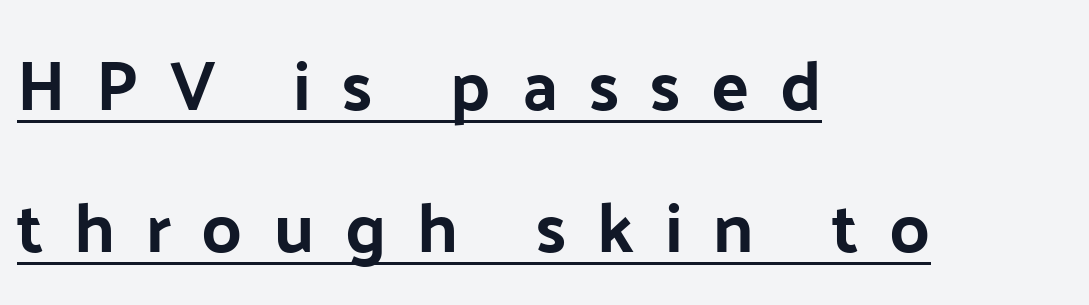
Successive baselines arrive slowly, with a big drop between each. Line beginnings align vertically; line endings do not. Font category for this specimen: sans-serif. Nope, not italic — everything's standing straight. The face used here appears with an underline applied. Looks like regular typesetting: each glyph gets only the width it needs.
